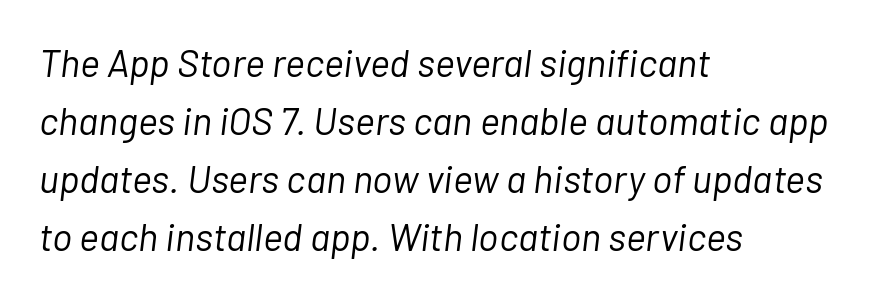
{"italic": "yes", "lean": "right", "slant_degrees": 7, "bold": "no", "weight": "light", "width": "normal", "stroke_contrast": "low", "x_height": "medium", "monospaced": "no", "underline": "no", "align": "left", "line_spacing": "normal", "line_spacing_ratio": 1.53, "letter_spacing": "normal", "letter_spacing_em": 0.0, "glyph_px": 38}
